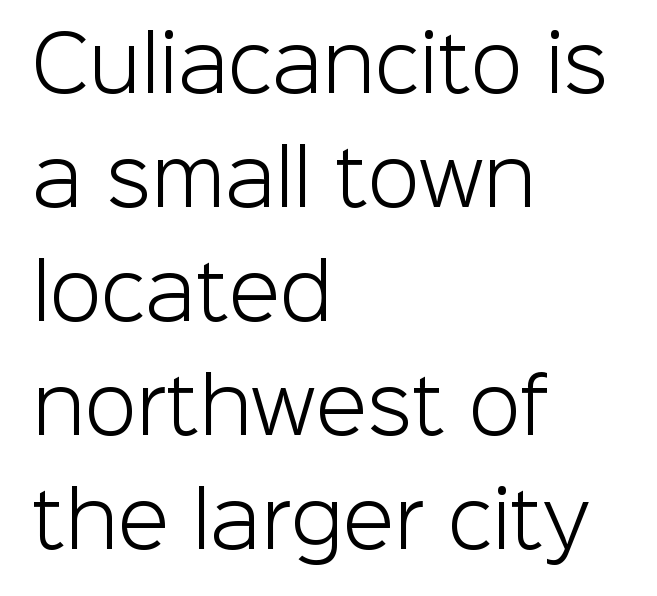
Visually the block forms a straight wall on the left and a jagged coastline on the right. Unbolded letterforms with no extra heft. The block of text has a typical density, with ordinary space between rows. The passage shown has conventional tracking throughout.
